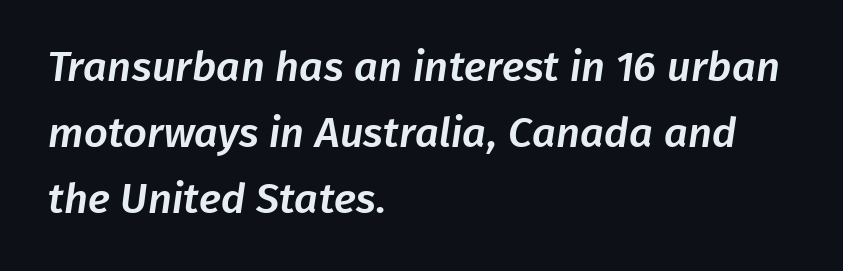
The image shows 42 px sans-serif type; set left-aligned, normal line spacing (1.57x), normal letter spacing, not underlined; low stroke contrast and a medium x-height.
